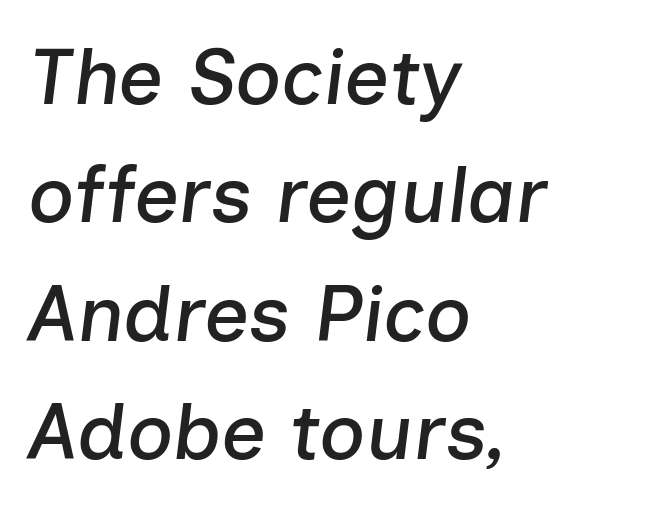
Nobody touched the tracking dial on this one. Has an underline been added? It has not. The passage is arranged the way most books set body copy — flush left. The rendering uses natural spacing where letterforms have individual widths.
